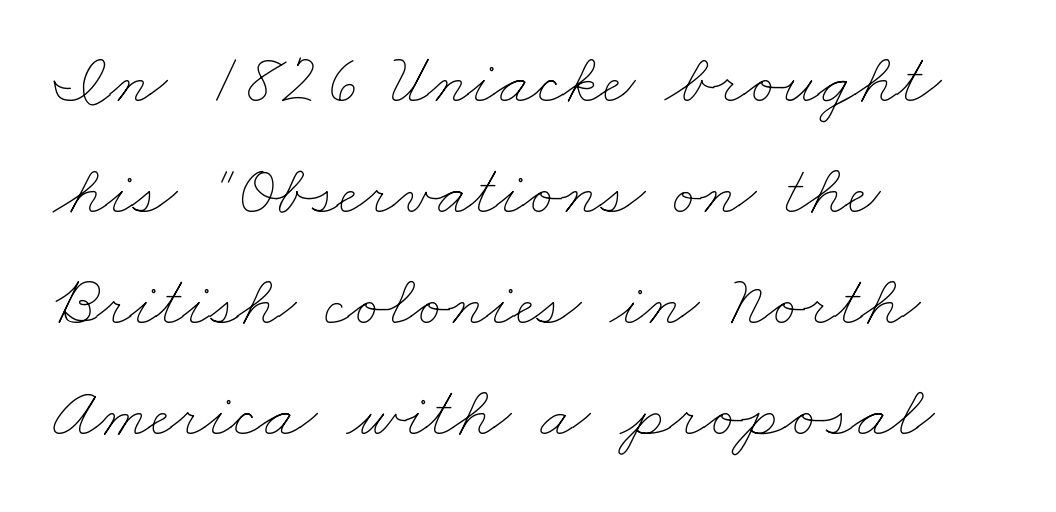
The image shows 72 px thin, wide type; set left-aligned, normal line spacing (1.54x), normal letter spacing, not underlined; low stroke contrast and a small x-height.
